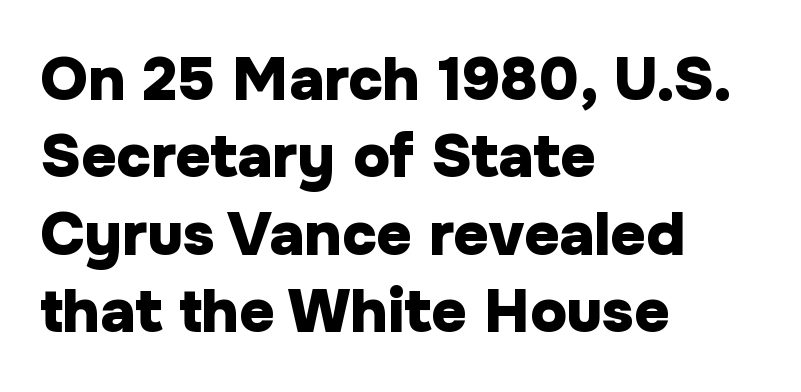
Q: Is the text bold? A: Yes.
Q: Is the text italic (slanted)? A: No, it is upright.
Q: Is the typeface a serif or a sans-serif typeface? A: Sans-serif.
Q: Is the text underlined? A: No.
Q: How is the paragraph aligned? A: Left-aligned.
Q: Is the spacing between letters normal or unusually wide? A: Normal.
Q: Is the spacing between lines tight, normal or loose? A: Normal.
Q: Width (condensed, normal, or wide)? A: Normal.
Q: Stroke contrast? A: Low.
Q: x-height? A: Medium.
Q: Monospaced? A: No.
